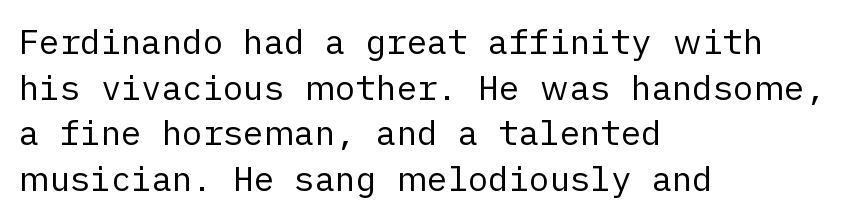
Q: Is the text bold? A: No.
Q: Is the text italic (slanted)? A: No, it is upright.
Q: Is the typeface a serif or a sans-serif typeface? A: Sans-serif.
Q: Is the text underlined? A: No.
Q: How is the paragraph aligned? A: Left-aligned.
Q: Is the spacing between letters normal or unusually wide? A: Normal.
Q: Is the spacing between lines tight, normal or loose? A: Normal.
Q: Width (condensed, normal, or wide)? A: Normal.
Q: Stroke contrast? A: Low.
Q: x-height? A: Medium.
